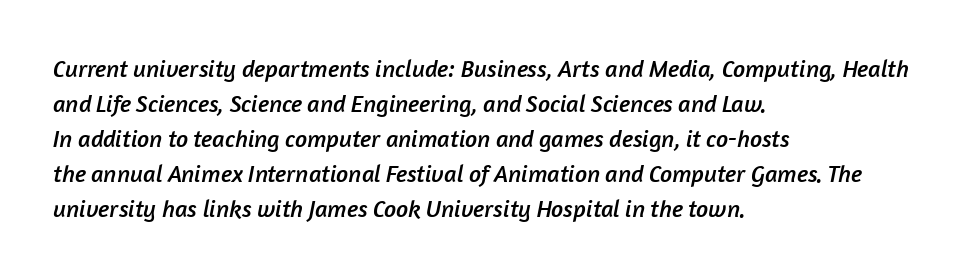
The image shows 24 px text type; set left-aligned, normal line spacing (1.46x), normal letter spacing, not underlined.
